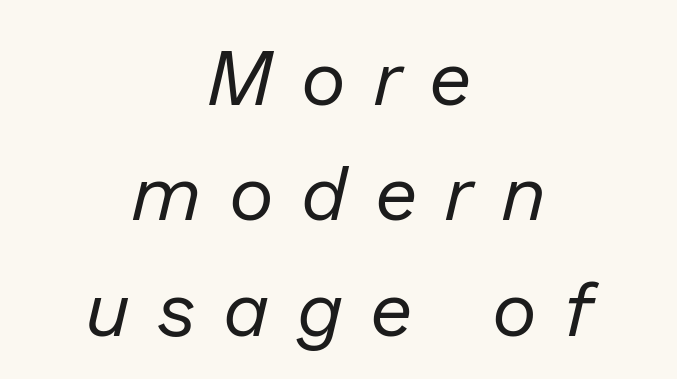
The image shows 77 px regular-weight type, italic (leaning right); set centered, normal line spacing (1.5x), unusually wide letter spacing (+0.38 em), not underlined; low stroke contrast and a medium x-height.
